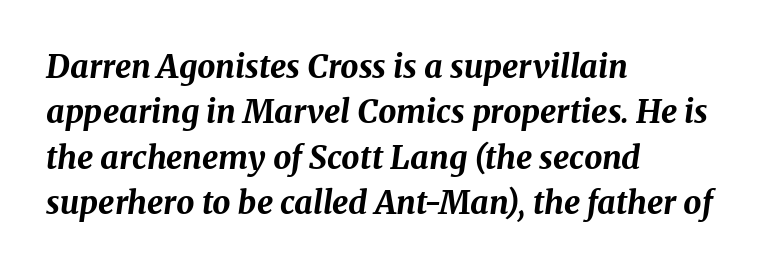
Looking at the ascenders, they clearly lean. Spacing verdict: proportional, widths tailored to each character. The lines are quadded left. This rendering leaves character spacing at its baseline value. I'd describe the lettering as bold — thick and assertive. Underline: absent.
